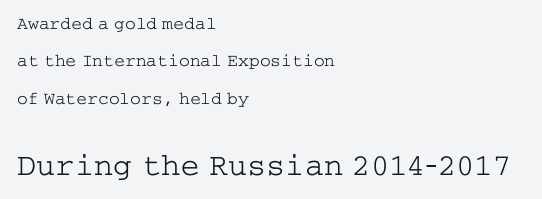
The image shows 32 px light, wide serif type, upright; set left-aligned, loose line spacing (2.07x), normal letter spacing, not underlined; the second (bottom) block is 1.78x larger; low stroke contrast and a medium x-height.
